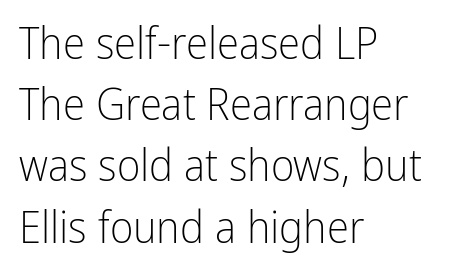
No letter is thick-stroked: the sample isn't bold. Is this a fixed-width face? No — the glyphs have proportional, varying widths. The tracking reads as untouched default to a designer's eye. These lines sit exactly where default settings would place them. The lettering holds an erect, upright posture throughout.
